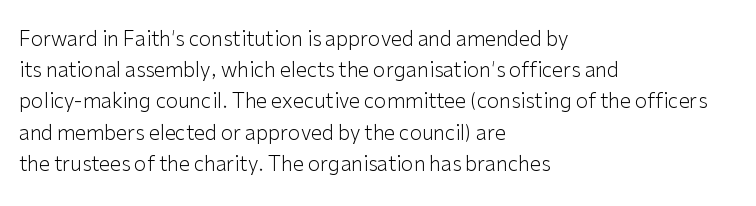
The image shows 20 px text type, upright; set left-aligned, normal line spacing (1.56x), normal letter spacing, not underlined.
